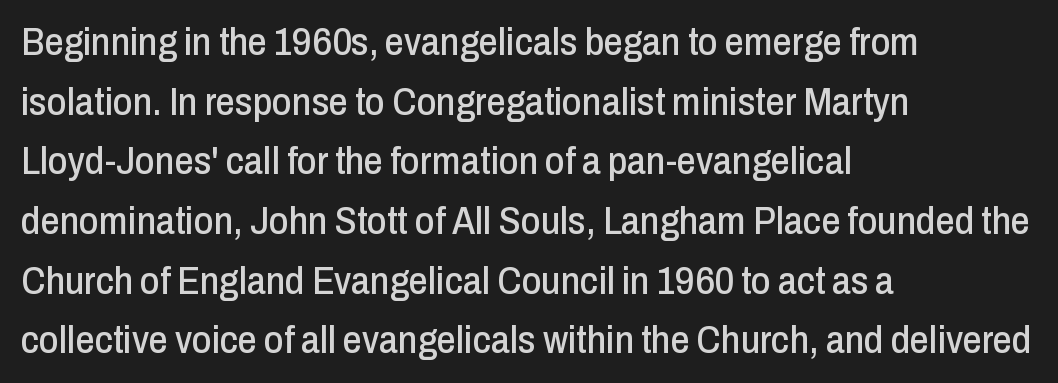
{"serif": "no", "italic": "no", "width": "condensed", "stroke_contrast": "low", "x_height": "medium", "monospaced": "no", "underline": "no", "align": "left", "line_spacing": "normal", "line_spacing_ratio": 1.57, "letter_spacing": "normal", "letter_spacing_em": 0.0, "glyph_px": 38}
